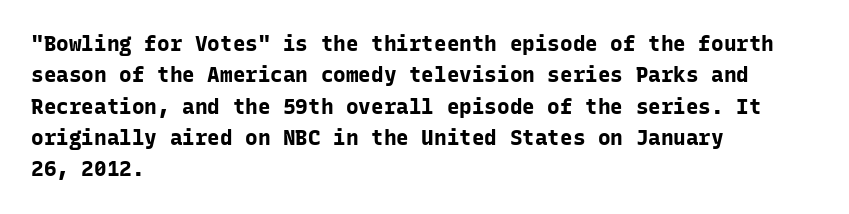
{"italic": "no", "bold": "yes", "underline": "no", "align": "left", "line_spacing": "normal", "line_spacing_ratio": 1.49, "letter_spacing": "normal", "letter_spacing_em": 0.0, "glyph_px": 21}
